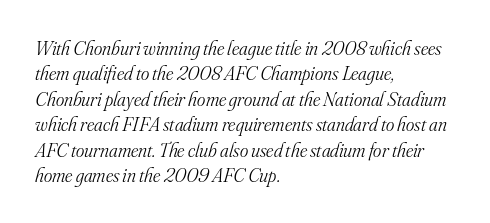
The image shows 20 px text type, italic (leaning right); set left-aligned, normal line spacing (1.27x), normal letter spacing, not underlined.
